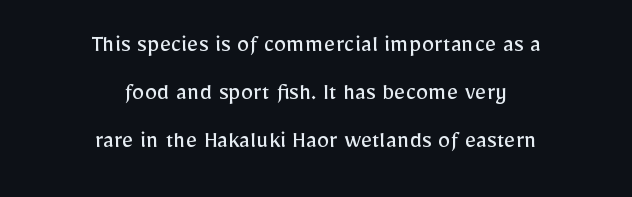
The image shows 25 px text type, upright; set centered, loose line spacing (1.93x), normal letter spacing, not underlined.
